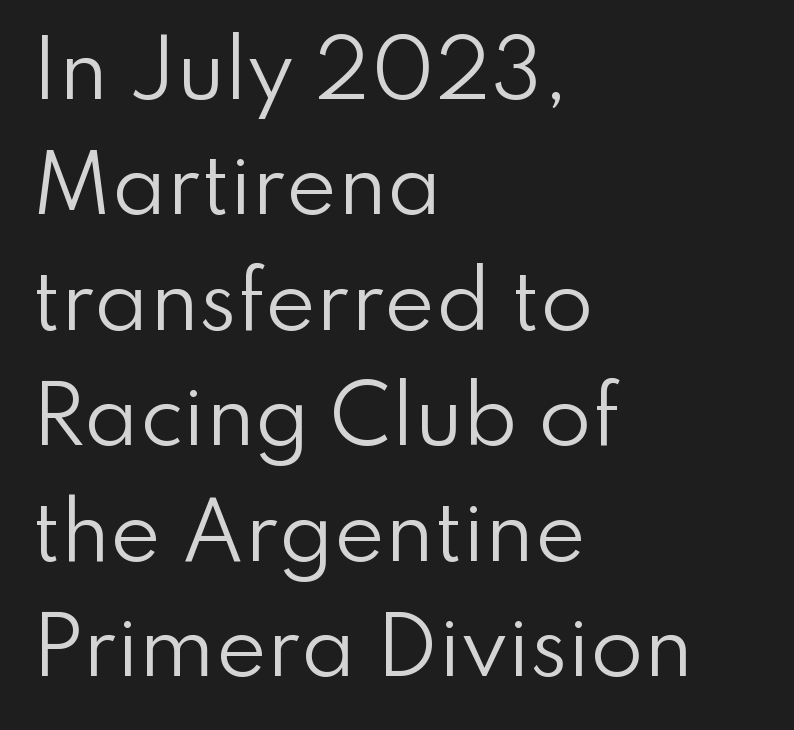
Q: Is the text bold? A: No.
Q: Is the text italic (slanted)? A: No, it is upright.
Q: Is the typeface a serif or a sans-serif typeface? A: Sans-serif.
Q: Is the text underlined? A: No.
Q: How is the paragraph aligned? A: Left-aligned.
Q: Is the spacing between letters normal or unusually wide? A: Normal.
Q: Is the spacing between lines tight, normal or loose? A: Normal.
Q: Width (condensed, normal, or wide)? A: Normal.
Q: Stroke contrast? A: Low.
Q: x-height? A: Small.
Q: Monospaced? A: No.
